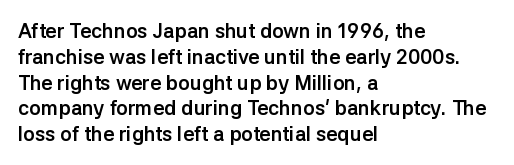
A typesetter would call this zero additional tracking. A classic flush-left, rag-right setting is used for this passage. The letters stand upright; this is a roman face. The glyphs are unaccompanied by any horizontal stroke below them. Line spacing here is normal.
